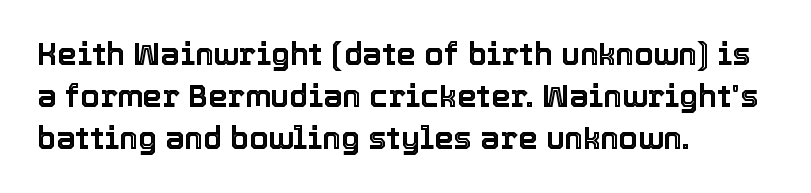
The image shows 31 px text type, upright; set left-aligned, normal line spacing (1.35x), normal letter spacing, not underlined; a medium x-height.
